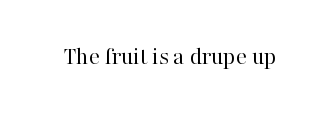
Q: Is the text bold? A: No.
Q: Is the text italic (slanted)? A: No, it is upright.
Q: Is the text underlined? A: No.
Q: Is the spacing between letters normal or unusually wide? A: Normal.
